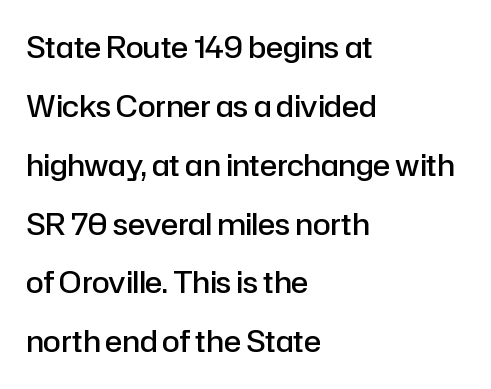
{"serif": "no", "italic": "no", "bold": "semi", "weight": "semibold", "width": "normal", "stroke_contrast": "low", "x_height": "medium", "monospaced": "no", "underline": "no", "align": "left", "line_spacing": "loose", "line_spacing_ratio": 2.03, "letter_spacing": "normal", "letter_spacing_em": 0.0, "glyph_px": 29}
